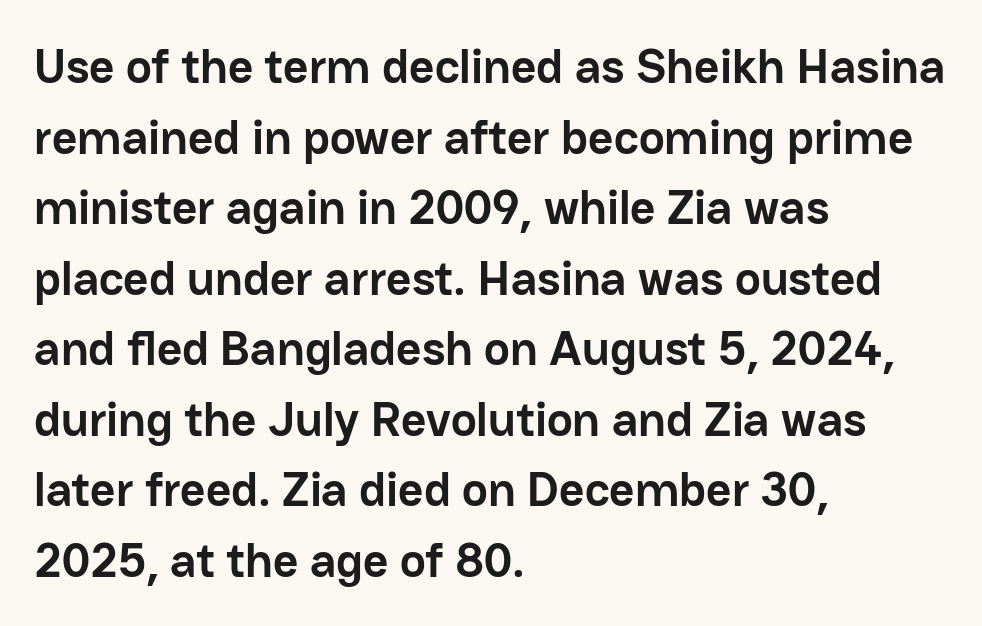
{"serif": "no", "italic": "no", "bold": "yes", "weight": "semibold", "width": "normal", "stroke_contrast": "low", "x_height": "medium", "monospaced": "no", "underline": "no", "align": "left", "line_spacing": "normal", "line_spacing_ratio": 1.44, "letter_spacing": "normal", "letter_spacing_em": 0.0, "glyph_px": 49}
